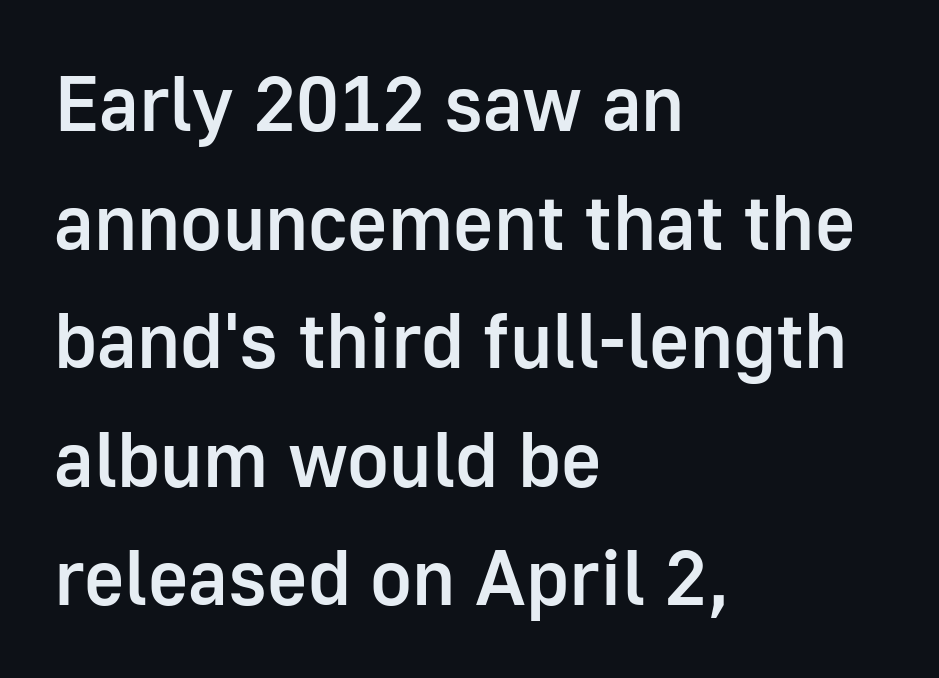
The image shows 78 px semibold sans-serif type, upright; set left-aligned, normal line spacing (1.52x), normal letter spacing, not underlined; low stroke contrast and a medium x-height.
